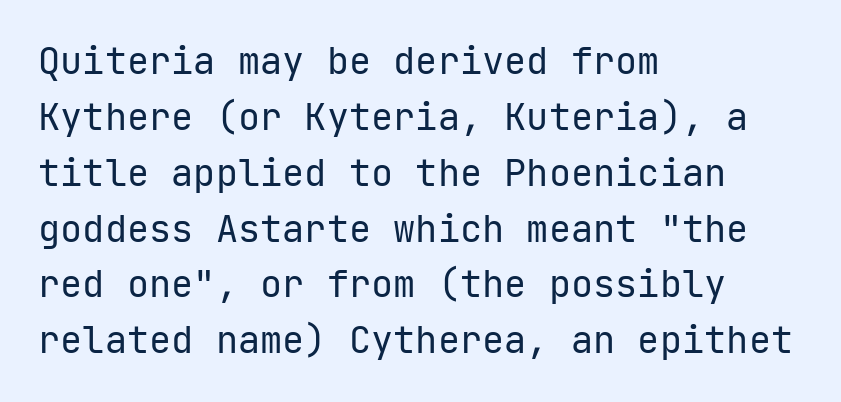
Q: Is the text bold? A: No.
Q: Is the text italic (slanted)? A: No, it is upright.
Q: Is the typeface a serif or a sans-serif typeface? A: Sans-serif.
Q: Is the text underlined? A: No.
Q: How is the paragraph aligned? A: Left-aligned.
Q: Is the spacing between letters normal or unusually wide? A: Normal.
Q: Is the spacing between lines tight, normal or loose? A: Normal.
Q: Width (condensed, normal, or wide)? A: Normal.
Q: Stroke contrast? A: Low.
Q: x-height? A: Medium.
Q: Monospaced? A: Yes.
